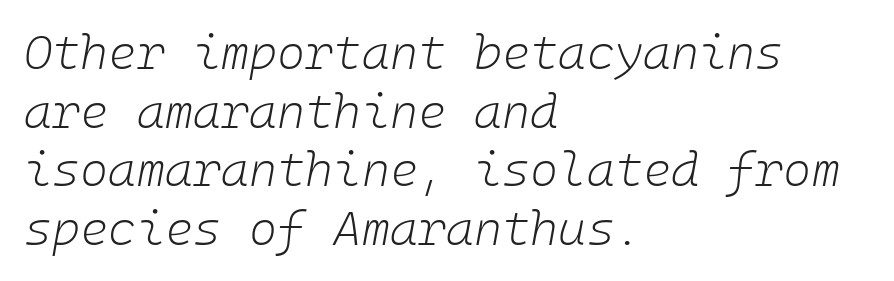
Characters are canted at an angle relative to the baseline's perpendicular. The rendering anchors every line to the left-hand side. Standard letterfit; no display-style spreading of the glyphs. Ink coverage per letter is moderate at most.
